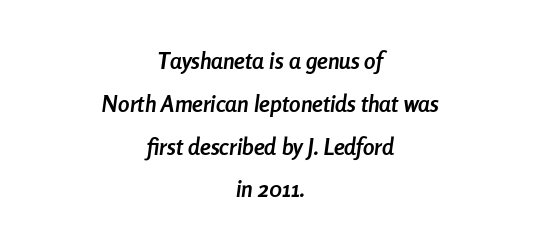
The glyphs have the mass of a bold cut. The text carries the slant typical of an italic or oblique font. Between one letter and the next there's only the usual sliver of space. The rendering positions every line midway between the sides.
